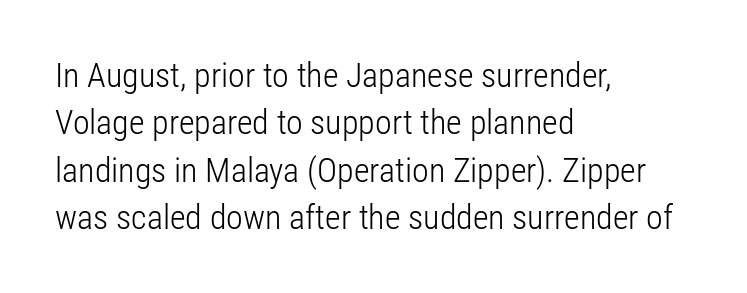
The image shows 34 px light, condensed sans-serif type, upright; set left-aligned, normal line spacing (1.39x), normal letter spacing, not underlined; low stroke contrast and a medium x-height.
